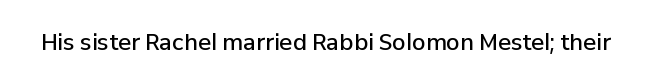
{"italic": "no", "bold": "semi", "underline": "no", "letter_spacing": "normal", "letter_spacing_em": 0.0, "glyph_px": 22}
